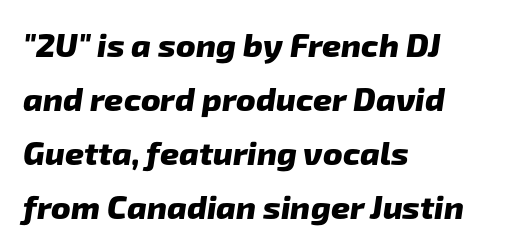
Q: Is the text bold? A: Yes.
Q: Is the typeface a serif or a sans-serif typeface? A: Sans-serif.
Q: Is the text underlined? A: No.
Q: How is the paragraph aligned? A: Left-aligned.
Q: Is the spacing between letters normal or unusually wide? A: Normal.
Q: Is the spacing between lines tight, normal or loose? A: Normal.
Q: Width (condensed, normal, or wide)? A: Normal.
Q: Stroke contrast? A: Low.
Q: x-height? A: Medium.
Q: Monospaced? A: No.
